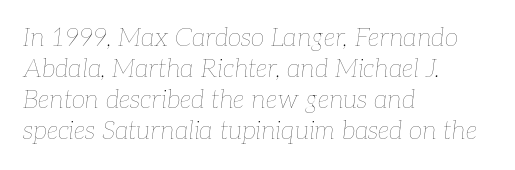
The image shows 25 px text type, italic (leaning right); set left-aligned, line spacing 1.24x, normal letter spacing, not underlined.
